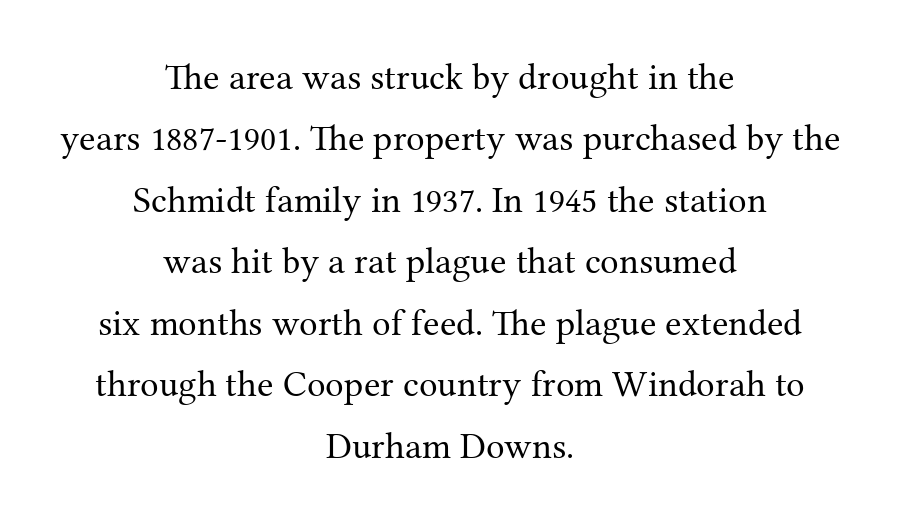
{"serif": "yes", "italic": "no", "bold": "no", "weight": "regular", "width": "normal", "stroke_contrast": "medium", "x_height": "medium", "monospaced": "no", "underline": "no", "align": "center", "line_spacing": "normal", "line_spacing_ratio": 1.66, "letter_spacing": "normal", "letter_spacing_em": 0.0, "glyph_px": 37}
